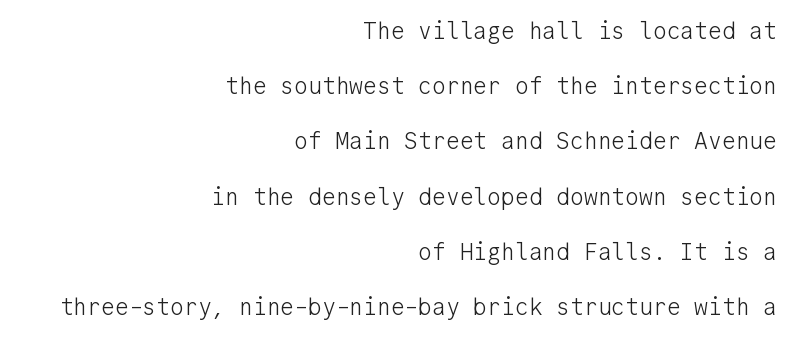
The leading is generous, giving the passage an open texture. Unmarked baselines from the first word to the last. Quick note: not italic, upright. No letter is thick-stroked: the sample isn't bold. This sample is right-justified, so line beginnings fall wherever the words allow.
